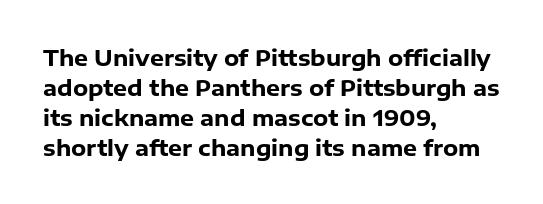
Q: Is the text bold? A: Yes.
Q: Is the text italic (slanted)? A: No, it is upright.
Q: Is the text underlined? A: No.
Q: How is the paragraph aligned? A: Left-aligned.
Q: Is the spacing between letters normal or unusually wide? A: Normal.
Q: Is the spacing between lines tight, normal or loose? A: Normal.
